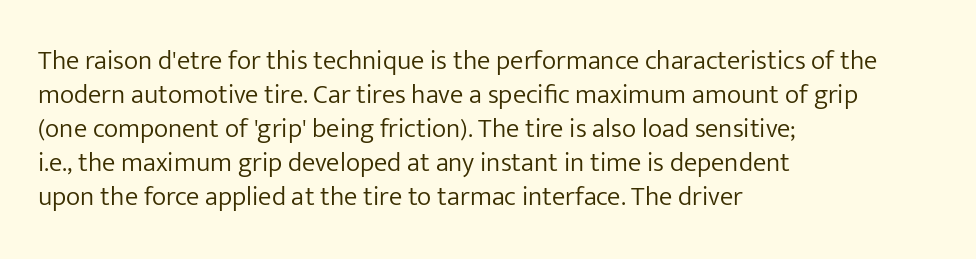
The image shows 27 px text type, upright; set left-aligned, normal line spacing (1.26x), normal letter spacing, not underlined.
